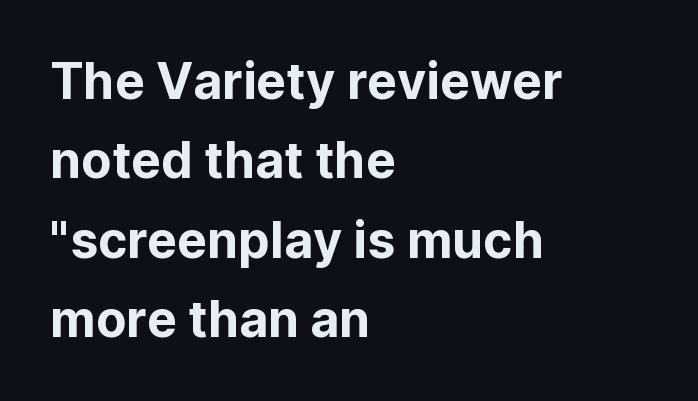
Q: Is the text italic (slanted)? A: No, it is upright.
Q: Is the typeface a serif or a sans-serif typeface? A: Sans-serif.
Q: Is the text underlined? A: No.
Q: How is the paragraph aligned? A: Left-aligned.
Q: Is the spacing between letters normal or unusually wide? A: Normal.
Q: Is the spacing between lines tight, normal or loose? A: Normal.
Q: Width (condensed, normal, or wide)? A: Normal.
Q: Stroke contrast? A: Low.
Q: x-height? A: Medium.
Q: Monospaced? A: No.
